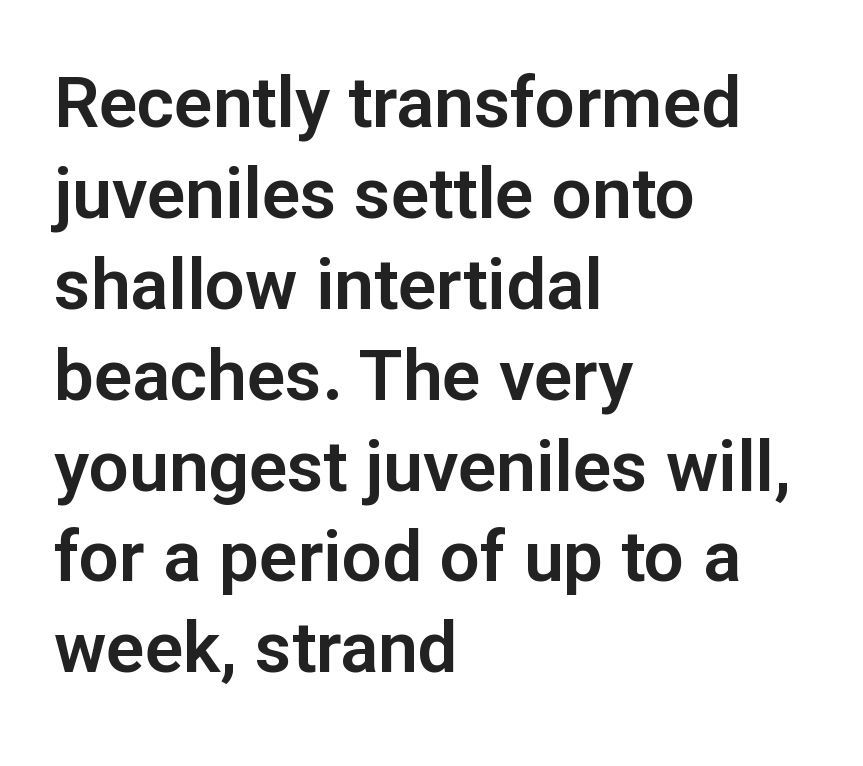
{"serif": "no", "italic": "no", "width": "normal", "stroke_contrast": "low", "x_height": "medium", "monospaced": "no", "underline": "no", "align": "left", "line_spacing": "normal", "line_spacing_ratio": 1.28, "letter_spacing": "normal", "letter_spacing_em": 0.0, "glyph_px": 71}
